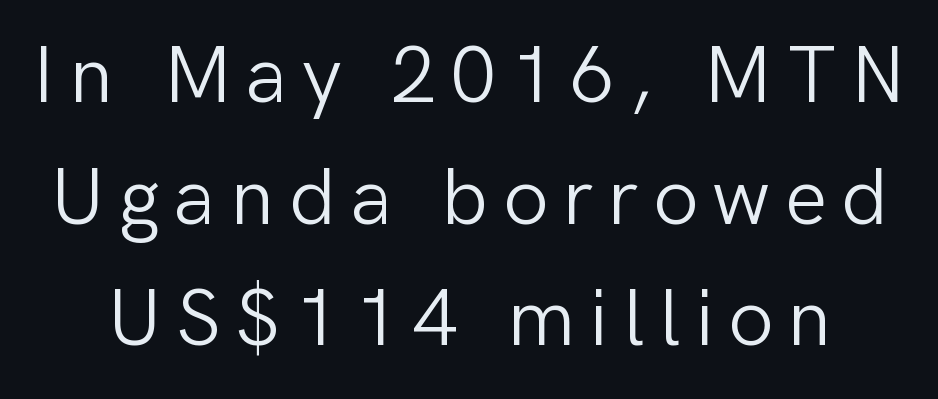
The image shows 80 px light sans-serif type, upright; set normal line spacing (1.52x), not underlined; low stroke contrast and a medium x-height.
